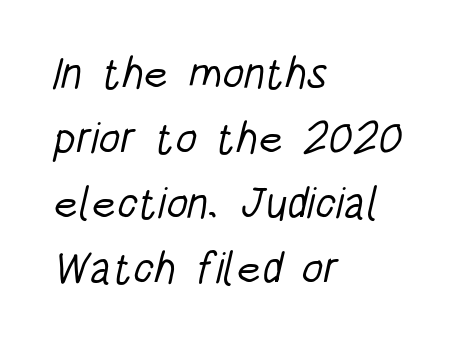
The image shows 44 px light, condensed sans-serif type; set left-aligned, normal line spacing (1.48x), normal letter spacing, not underlined; low stroke contrast and a large x-height.
